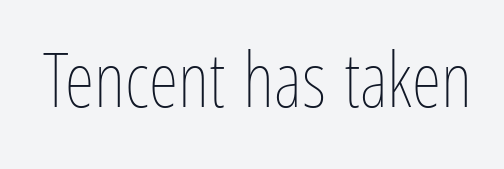
Q: Is the text bold? A: No.
Q: Is the text italic (slanted)? A: No, it is upright.
Q: Is the text underlined? A: No.
Q: Is the spacing between letters normal or unusually wide? A: Normal.
Q: Width (condensed, normal, or wide)? A: Condensed.
Q: Stroke contrast? A: Low.
Q: x-height? A: Medium.
Q: Monospaced? A: No.
